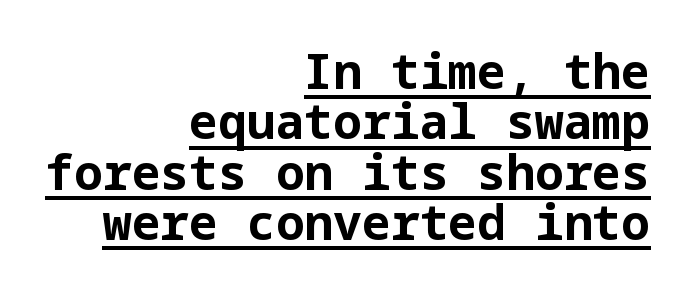
The image shows 48 px bold sans-serif type, upright; set right-aligned, tight line spacing (1.05x), normal letter spacing, underlined; low stroke contrast and a medium x-height.
